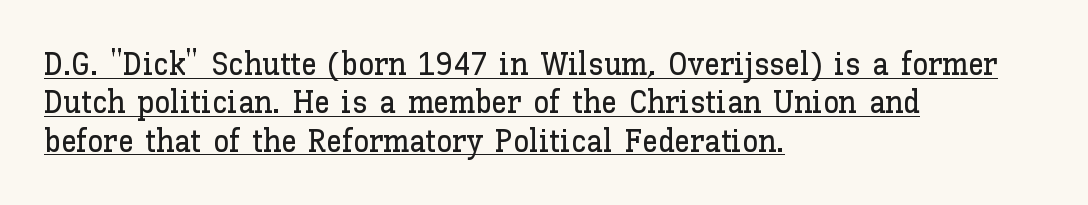
Q: Is the text italic (slanted)? A: No, it is upright.
Q: Is the text underlined? A: Yes.
Q: How is the paragraph aligned? A: Left-aligned.
Q: Is the spacing between letters normal or unusually wide? A: Normal.
Q: Width (condensed, normal, or wide)? A: Normal.
Q: Stroke contrast? A: Low.
Q: x-height? A: Medium.
Q: Monospaced? A: No.
